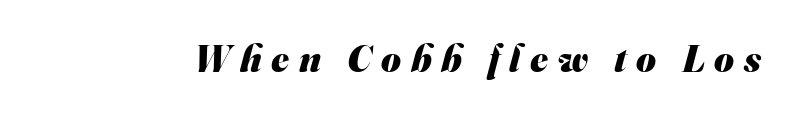
Q: Is the text bold? A: Yes.
Q: Is the typeface a serif or a sans-serif typeface? A: Sans-serif.
Q: Is the text underlined? A: No.
Q: Is the spacing between letters normal or unusually wide? A: Unusually wide.
Q: Width (condensed, normal, or wide)? A: Normal.
Q: Stroke contrast? A: Medium.
Q: x-height? A: Small.
Q: Monospaced? A: No.
